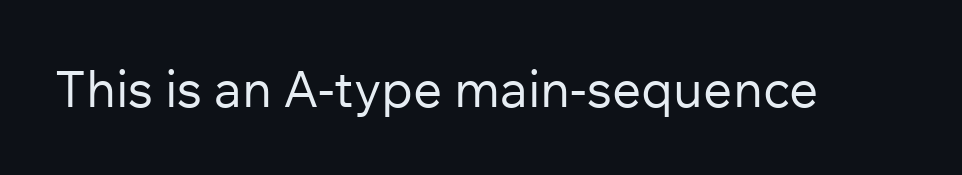
Q: Is the text bold? A: No.
Q: Is the text italic (slanted)? A: No, it is upright.
Q: Is the typeface a serif or a sans-serif typeface? A: Sans-serif.
Q: Is the text underlined? A: No.
Q: Is the spacing between letters normal or unusually wide? A: Normal.
Q: Width (condensed, normal, or wide)? A: Normal.
Q: Stroke contrast? A: Low.
Q: x-height? A: Medium.
Q: Monospaced? A: No.
